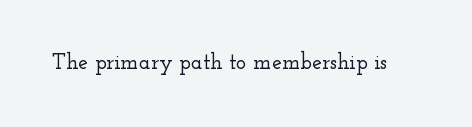
The image shows 22 px text type, upright; set normal letter spacing, not underlined.
